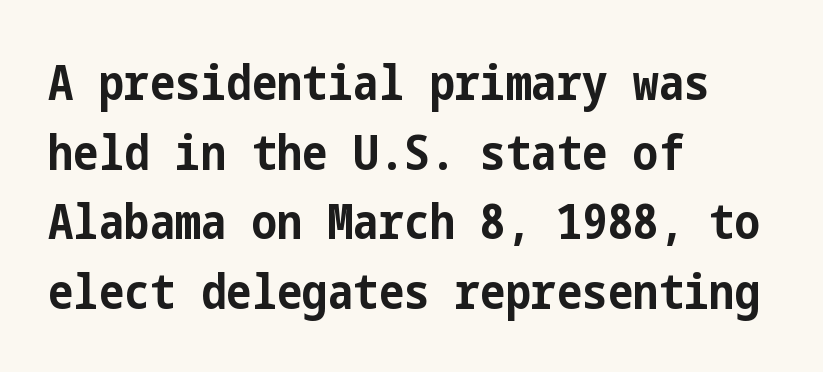
{"serif": "no", "italic": "no", "bold": "yes", "weight": "bold", "width": "condensed", "stroke_contrast": "low", "x_height": "medium", "underline": "no", "align": "left", "line_spacing": "normal", "line_spacing_ratio": 1.45, "letter_spacing": "normal", "letter_spacing_em": 0.0, "glyph_px": 48}
